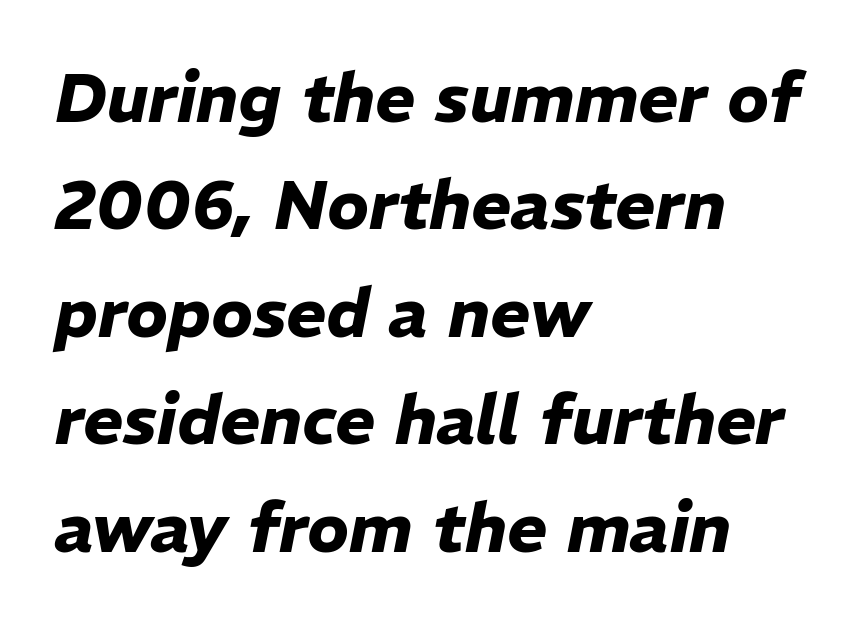
Q: Is the text bold? A: Yes.
Q: Is the text italic (slanted)? A: Yes, it leans right by about 11 degrees.
Q: Is the text underlined? A: No.
Q: How is the paragraph aligned? A: Left-aligned.
Q: Is the spacing between letters normal or unusually wide? A: Normal.
Q: Is the spacing between lines tight, normal or loose? A: Normal.
Q: Width (condensed, normal, or wide)? A: Normal.
Q: Stroke contrast? A: Low.
Q: x-height? A: Medium.
Q: Monospaced? A: No.
